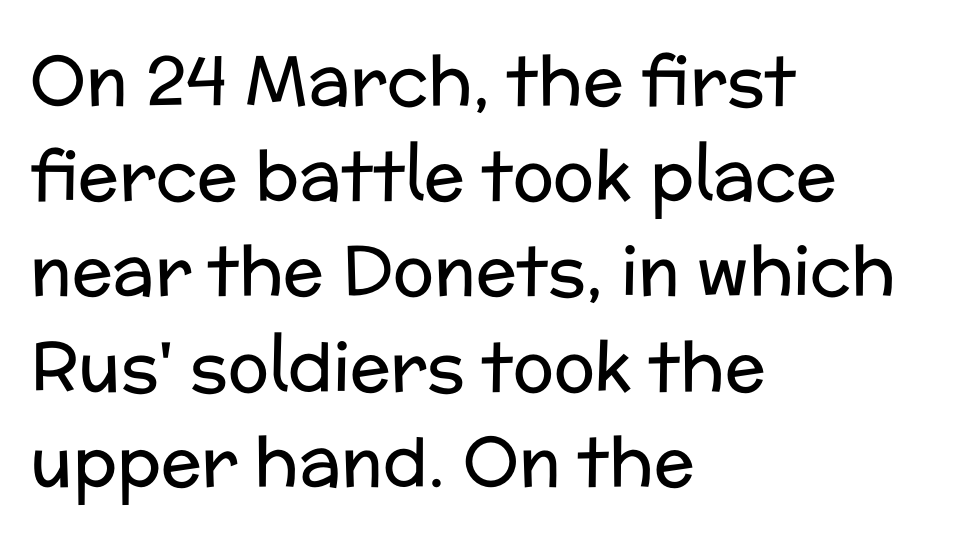
How are the letters spaced? Ordinarily, with no added tracking. The typesetting does not lean heavy: it is not bold. Horizontal alignment here is leftward, the default for most running prose. The designer left line spacing at the default.
